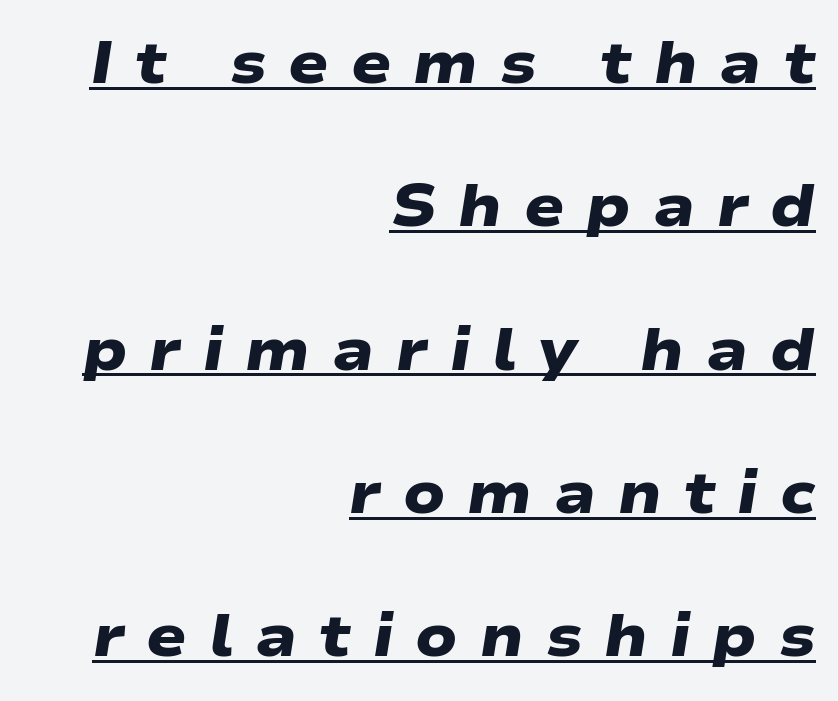
{"serif": "no", "bold": "yes", "weight": "heavy", "width": "wide", "stroke_contrast": "low", "x_height": "medium", "monospaced": "no", "underline": "yes", "align": "right", "line_spacing": "loose", "line_spacing_ratio": 2.43, "letter_spacing": "wide", "letter_spacing_em": 0.37, "glyph_px": 59}
